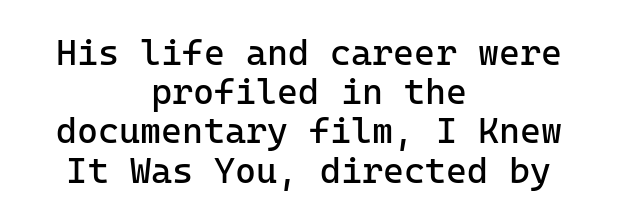
This rendering leaves character spacing at its baseline value. In terms of leading, this rendering errs on the cramped side. In terms of letterform style, serifs are entirely absent. Just letters on the line, the space beneath them empty. This is roman type, the default non-slanted kind.
